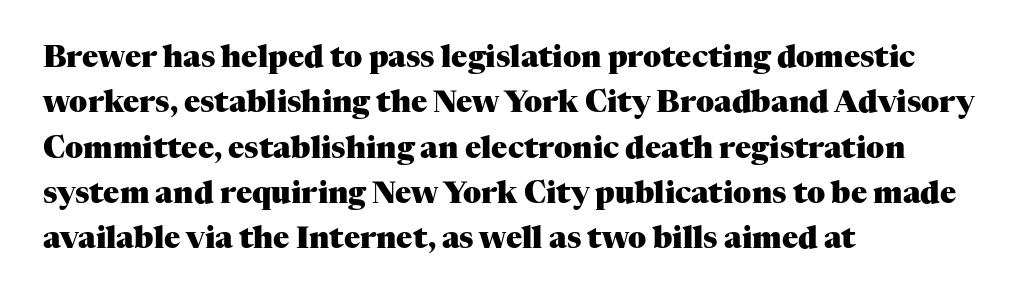
The image shows 30 px heavy serif type, upright; set left-aligned, normal line spacing (1.51x), normal letter spacing, not underlined; medium stroke contrast and a medium x-height.
